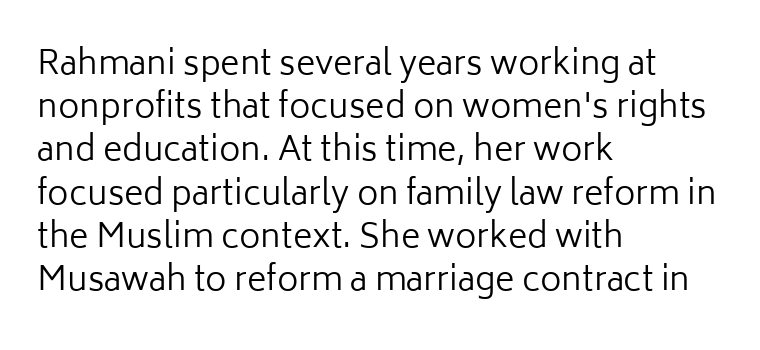
{"serif": "no", "italic": "no", "bold": "no", "weight": "regular", "width": "normal", "stroke_contrast": "low", "x_height": "medium", "monospaced": "no", "underline": "no", "align": "left", "line_spacing": "normal", "line_spacing_ratio": 1.31, "letter_spacing": "normal", "letter_spacing_em": 0.0, "glyph_px": 33}
